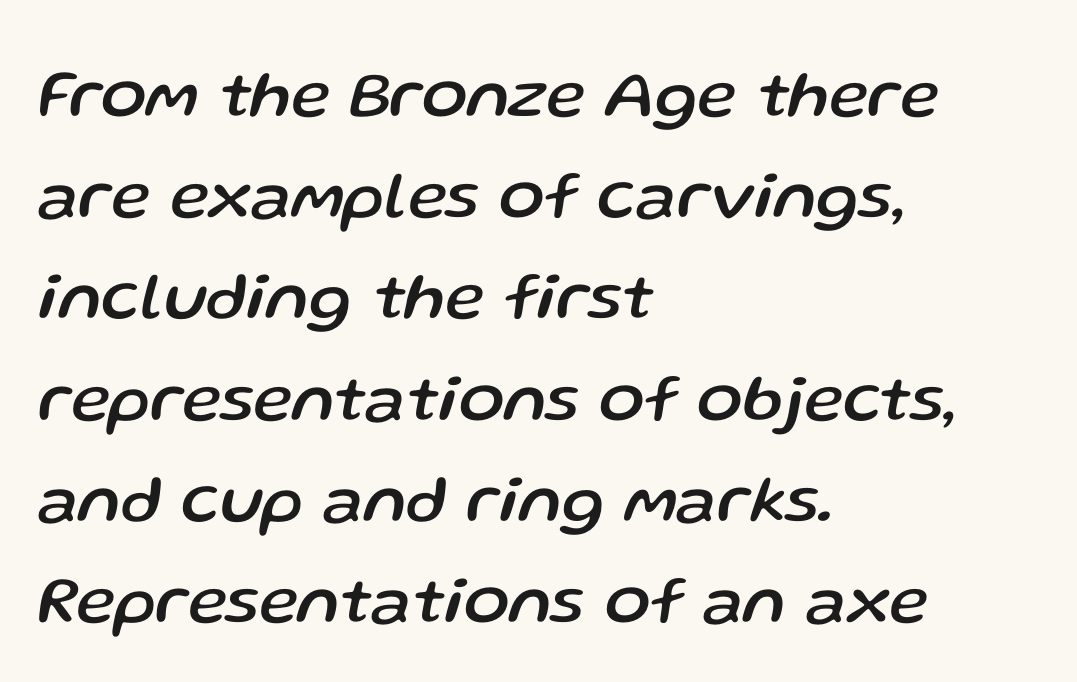
The image shows 67 px text type, italic (leaning right); set left-aligned, normal line spacing (1.51x), normal letter spacing, not underlined; low stroke contrast and a medium x-height.
